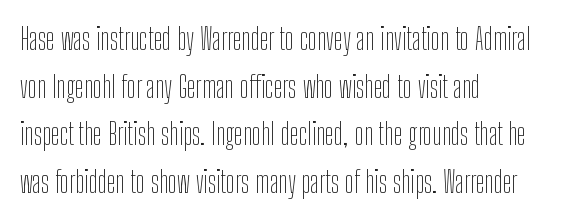
{"serif": "no", "italic": "no", "bold": "no", "weight": "thin", "width": "condensed", "stroke_contrast": "low", "x_height": "medium", "monospaced": "no", "underline": "no", "align": "left", "line_spacing": "normal", "line_spacing_ratio": 1.59, "letter_spacing": "normal", "letter_spacing_em": 0.0, "glyph_px": 30}
